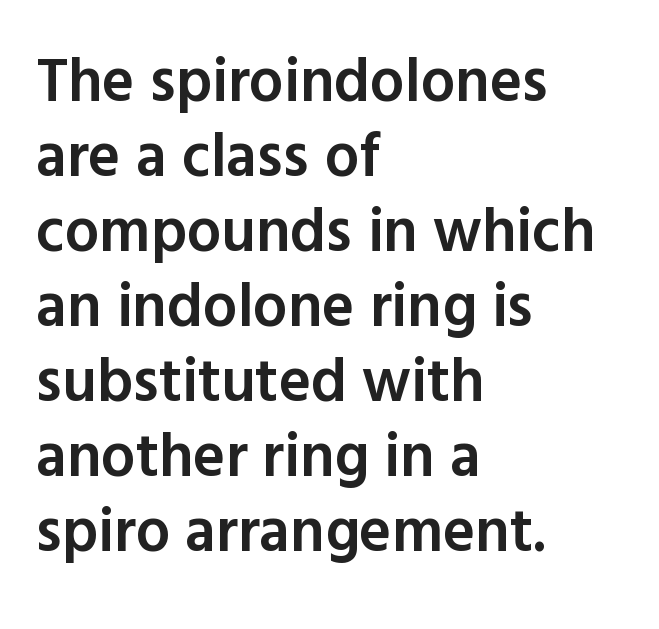
The image shows 61 px semibold sans-serif type, upright; set left-aligned, line spacing 1.23x, normal letter spacing, not underlined; a medium x-height.
